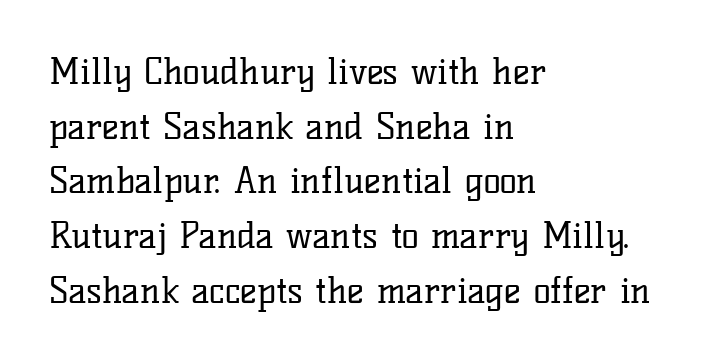
{"serif": "yes", "italic": "no", "bold": "no", "weight": "regular", "width": "normal", "stroke_contrast": "low", "x_height": "medium", "monospaced": "no", "underline": "no", "align": "left", "line_spacing": "normal", "line_spacing_ratio": 1.52, "letter_spacing": "normal", "letter_spacing_em": 0.0, "glyph_px": 36}
